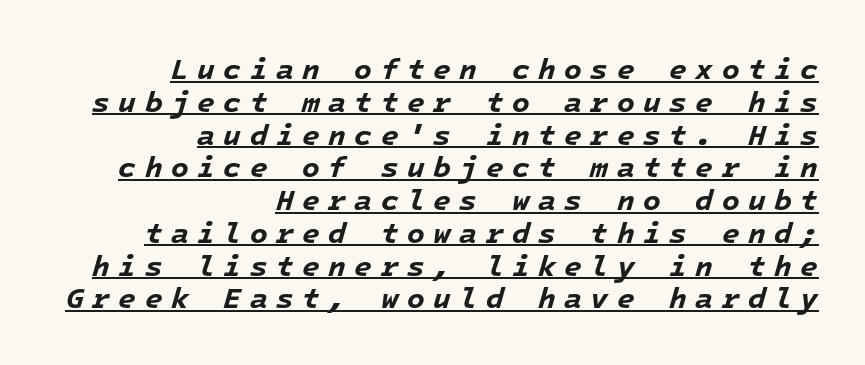
Q: Is the text bold? A: Yes.
Q: Is the text italic (slanted)? A: Yes, it leans right by about 16 degrees.
Q: Is the text underlined? A: Yes.
Q: How is the paragraph aligned? A: Right-aligned.
Q: Is the spacing between letters normal or unusually wide? A: Unusually wide.
Q: Is the spacing between lines tight, normal or loose? A: Tight.
Q: Width (condensed, normal, or wide)? A: Normal.
Q: Stroke contrast? A: Low.
Q: x-height? A: Medium.
Q: Monospaced? A: Yes.
